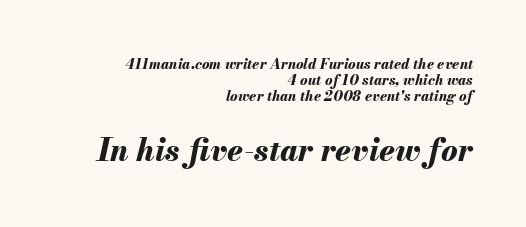
The image shows 31 px bold type, italic (leaning right); set right-aligned, tight line spacing (1.14x), normal letter spacing, not underlined; the second (bottom) block is 2.21x larger; medium stroke contrast and a small x-height.
